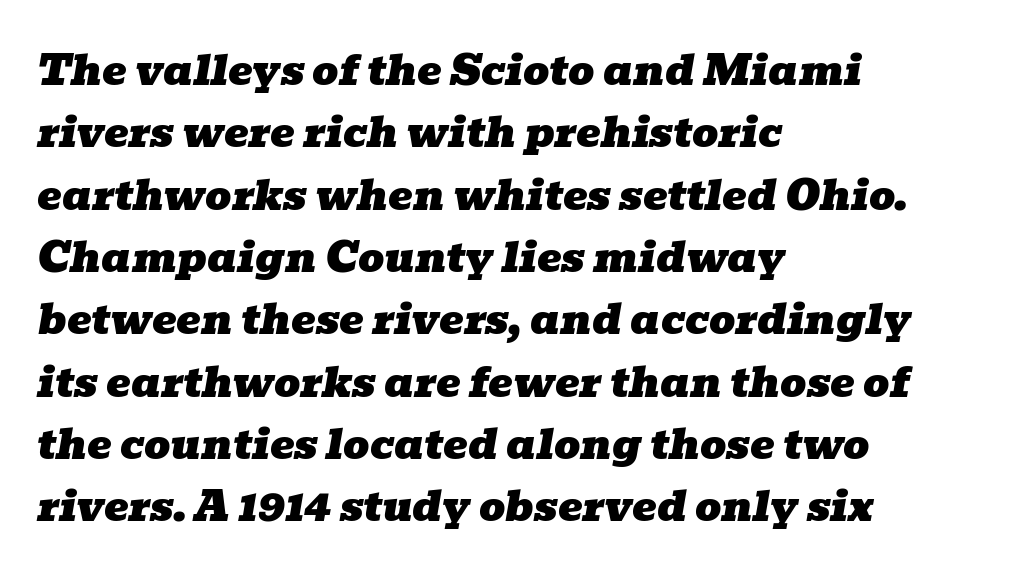
Small tapered or slab feet sit at the stroke ends, so this counts as serif. How would I describe the line gaps? Plain and ordinary. A classic flush-left, rag-right setting is used for this passage. This sample uses an oblique cut, with every glyph tilted off the vertical. Character widths vary here, with narrow letters taking less room than wide ones.
